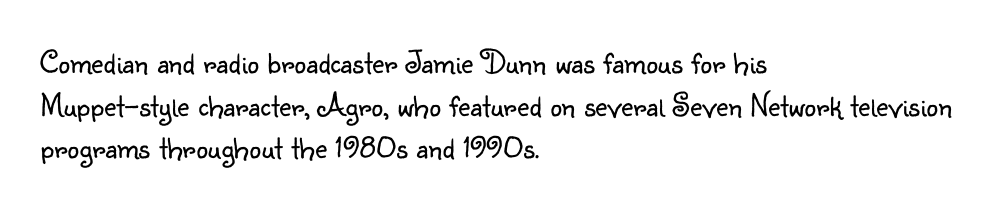
Q: Is the text bold? A: No.
Q: Is the text italic (slanted)? A: No, it is upright.
Q: Is the typeface a serif or a sans-serif typeface? A: Sans-serif.
Q: Is the text underlined? A: No.
Q: How is the paragraph aligned? A: Left-aligned.
Q: Is the spacing between letters normal or unusually wide? A: Normal.
Q: Is the spacing between lines tight, normal or loose? A: Normal.
Q: Width (condensed, normal, or wide)? A: Normal.
Q: Stroke contrast? A: Low.
Q: x-height? A: Small.
Q: Monospaced? A: No.
